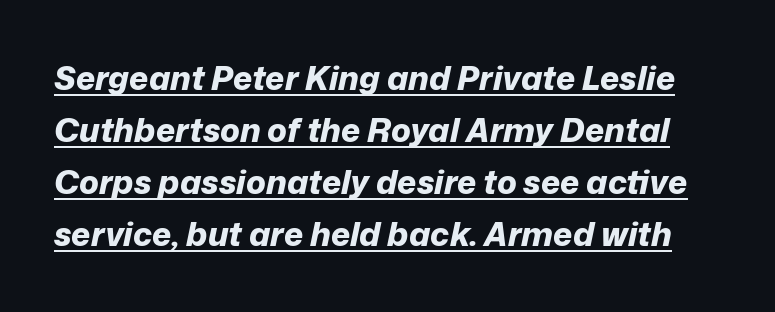
{"italic": "yes", "lean": "right", "slant_degrees": 12, "bold": "yes", "weight": "bold", "width": "normal", "stroke_contrast": "low", "x_height": "medium", "monospaced": "no", "underline": "yes", "line_spacing": "normal", "line_spacing_ratio": 1.58, "letter_spacing": "normal", "letter_spacing_em": 0.0, "glyph_px": 33}
